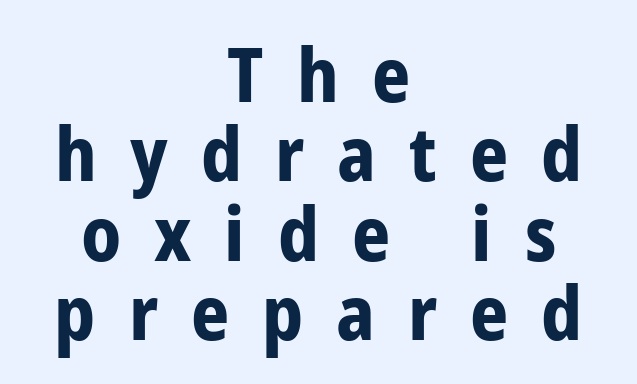
The image shows 75 px bold, condensed sans-serif type, upright; set centered, tight line spacing (1.06x), unusually wide letter spacing (+0.44 em), not underlined; low stroke contrast and a medium x-height.
